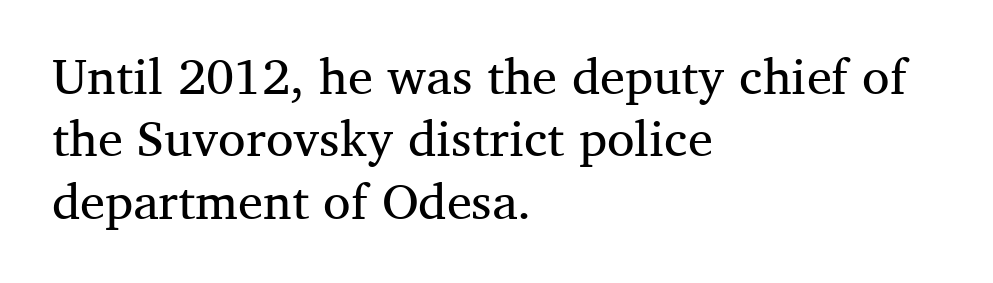
{"serif": "yes", "italic": "no", "bold": "no", "weight": "regular", "width": "normal", "stroke_contrast": "medium", "x_height": "medium", "monospaced": "no", "underline": "no", "align": "left", "line_spacing": "normal", "line_spacing_ratio": 1.25, "letter_spacing": "normal", "letter_spacing_em": 0.0, "glyph_px": 50}
